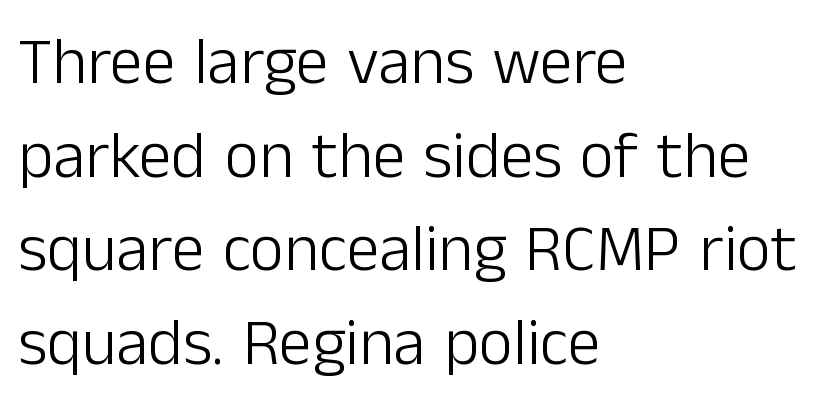
In terms of leading, this rendering sits right in the middle. Has an underline been added? It has not. Serifs: no, the terminals of the letterforms are clean. Reading down the block, your eye returns to a fixed left position each line.
